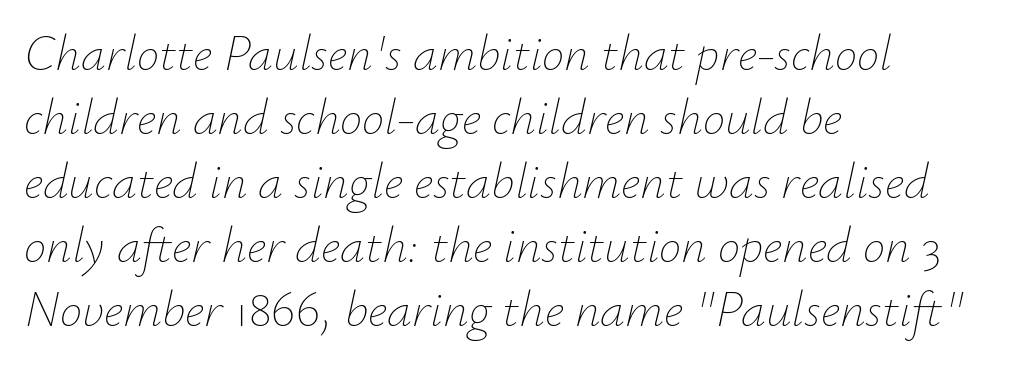
{"italic": "yes", "lean": "right", "slant_degrees": 12, "bold": "no", "weight": "thin", "width": "normal", "stroke_contrast": "low", "x_height": "small", "monospaced": "no", "underline": "no", "align": "left", "line_spacing": "normal", "line_spacing_ratio": 1.28, "letter_spacing": "normal", "letter_spacing_em": 0.0, "glyph_px": 50}
